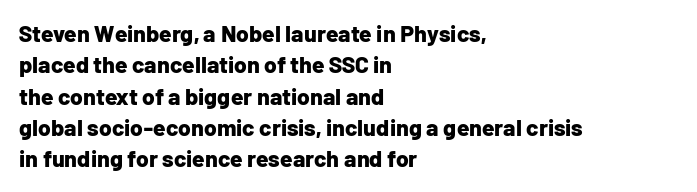
{"italic": "no", "bold": "yes", "underline": "no", "align": "left", "line_spacing": "normal", "line_spacing_ratio": 1.36, "letter_spacing": "normal", "letter_spacing_em": 0.0, "glyph_px": 23}
